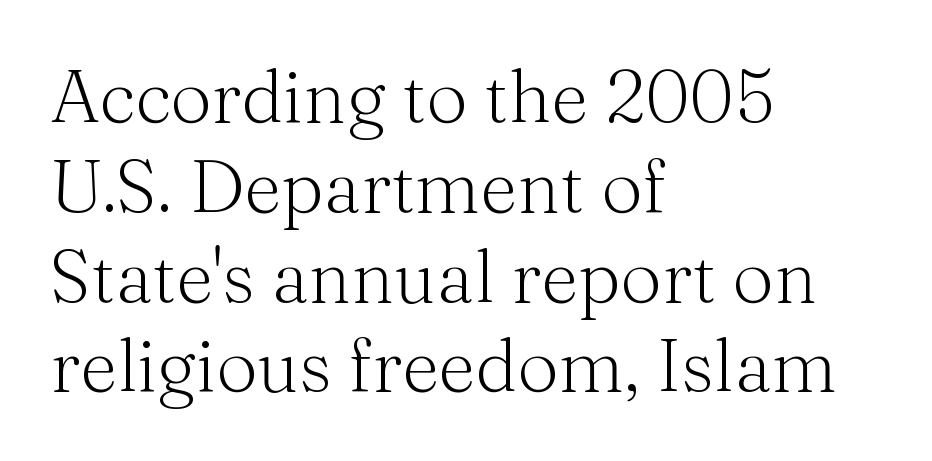
The image shows 73 px light serif type, upright; set left-aligned, line spacing 1.23x, normal letter spacing, not underlined; medium stroke contrast and a medium x-height.
